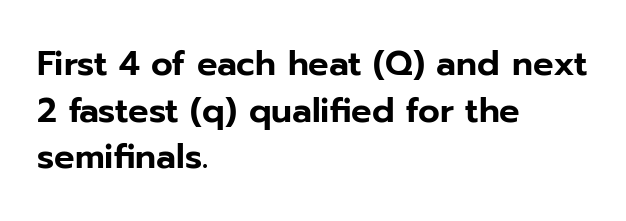
Horizontal alignment here is leftward, the default for most running prose. Interline gaps are of average width in this sample. Italic: no, the glyphs are upright roman. The typeface chosen for these lines omits serifs. Here the designer chose a conventional face with non-uniform glyph widths.
